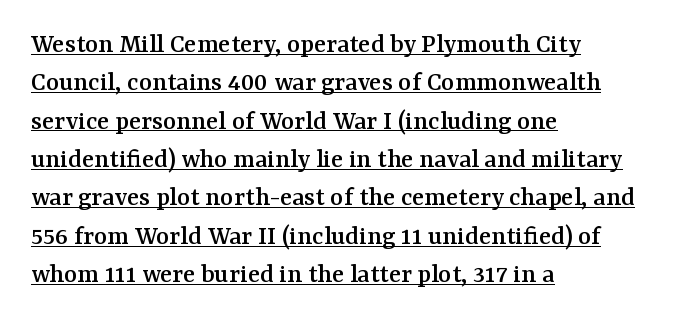
{"serif": "yes", "italic": "no", "width": "normal", "stroke_contrast": "medium", "x_height": "medium", "monospaced": "no", "underline": "yes", "align": "left", "line_spacing": "normal", "line_spacing_ratio": 1.37, "letter_spacing": "normal", "letter_spacing_em": 0.0, "glyph_px": 28}
